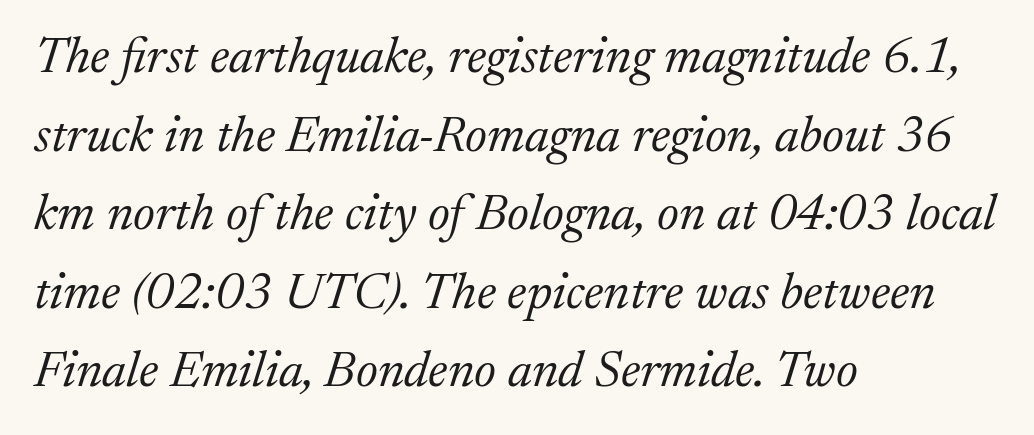
{"serif": "yes", "italic": "yes", "lean": "right", "slant_degrees": 17, "bold": "no", "weight": "light", "width": "normal", "stroke_contrast": "medium", "x_height": "medium", "monospaced": "no", "underline": "no", "align": "left", "line_spacing": "normal", "line_spacing_ratio": 1.54, "letter_spacing": "normal", "letter_spacing_em": 0.0, "glyph_px": 51}
